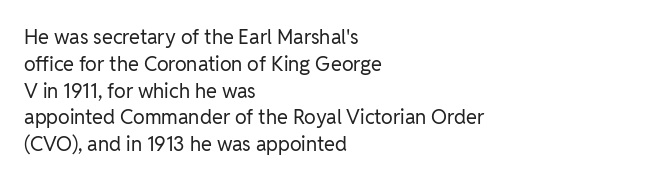
The image shows 20 px text type, upright; set left-aligned, normal line spacing (1.34x), normal letter spacing, not underlined.
